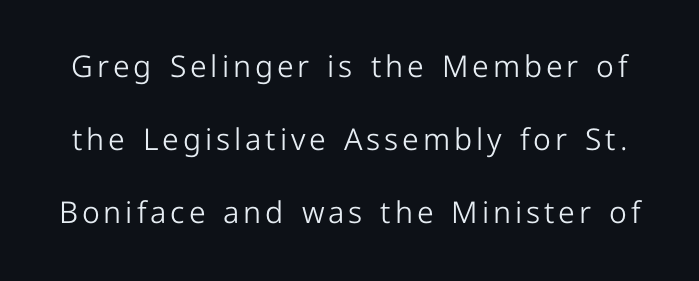
{"serif": "no", "italic": "no", "bold": "no", "weight": "light", "width": "normal", "stroke_contrast": "low", "x_height": "medium", "monospaced": "no", "underline": "no", "line_spacing": "loose", "line_spacing_ratio": 2.44, "glyph_px": 30}
